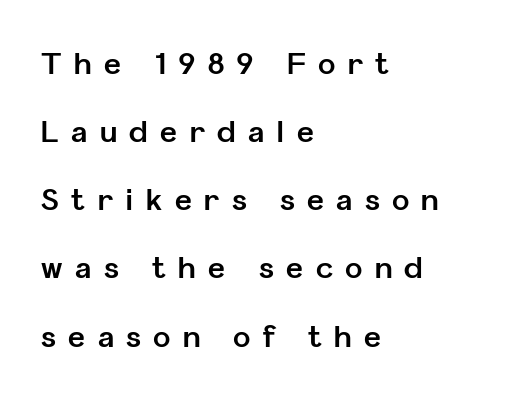
{"serif": "no", "italic": "no", "bold": "yes", "weight": "bold", "width": "normal", "stroke_contrast": "low", "x_height": "medium", "monospaced": "no", "underline": "no", "align": "left", "line_spacing": "loose", "line_spacing_ratio": 2.35, "letter_spacing": "wide", "letter_spacing_em": 0.43, "glyph_px": 29}
